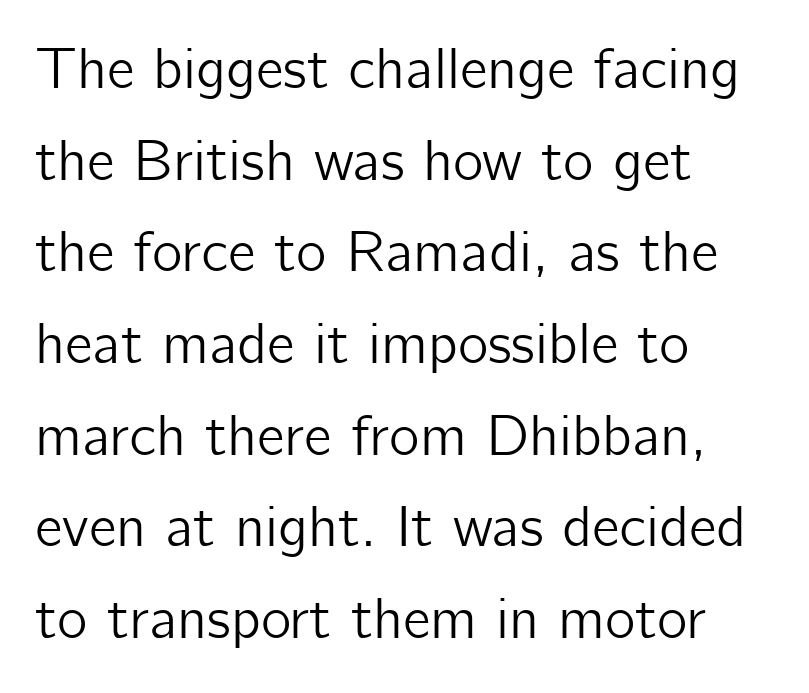
Q: Is the text italic (slanted)? A: No, it is upright.
Q: Is the typeface a serif or a sans-serif typeface? A: Sans-serif.
Q: Is the text underlined? A: No.
Q: How is the paragraph aligned? A: Left-aligned.
Q: Is the spacing between letters normal or unusually wide? A: Normal.
Q: Is the spacing between lines tight, normal or loose? A: Normal.
Q: Width (condensed, normal, or wide)? A: Normal.
Q: Stroke contrast? A: Low.
Q: x-height? A: Medium.
Q: Monospaced? A: No.
